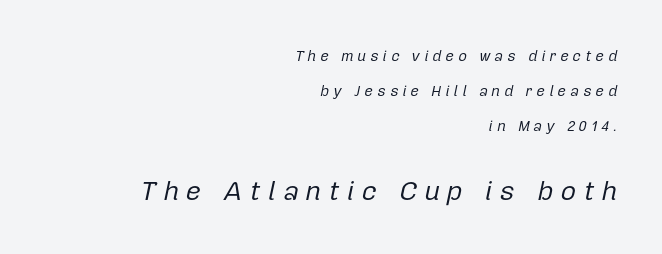
The image shows 27 px text type, italic (leaning right); set right-aligned, loose line spacing (2.34x), unusually wide letter spacing (+0.26 em), not underlined; the second (bottom) block is 1.8x larger.
